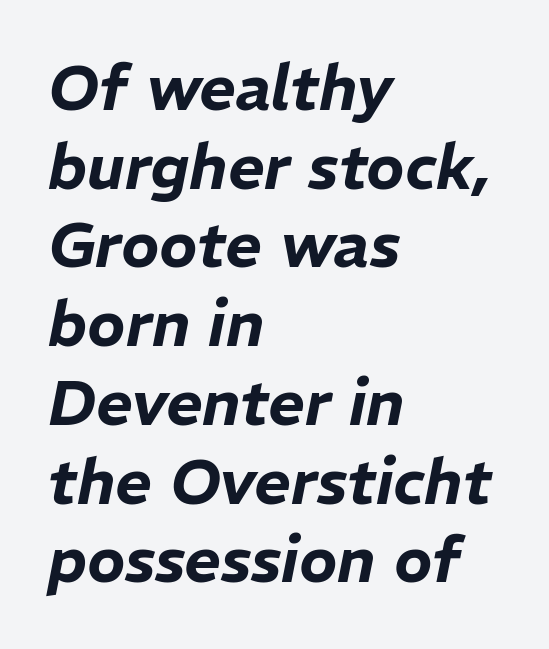
{"italic": "yes", "lean": "right", "slant_degrees": 11, "width": "normal", "stroke_contrast": "low", "x_height": "medium", "monospaced": "no", "underline": "no", "align": "left", "line_spacing": "normal", "line_spacing_ratio": 1.25, "letter_spacing": "normal", "letter_spacing_em": 0.0, "glyph_px": 63}
